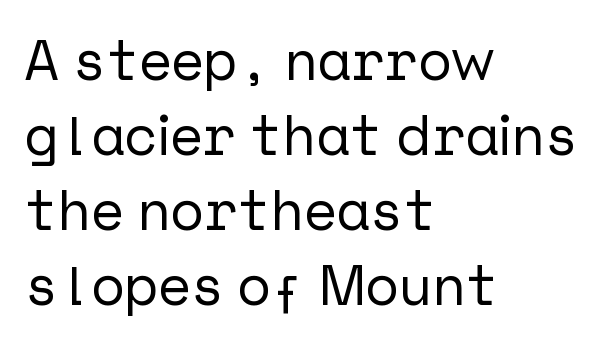
The image shows 56 px sans-serif type, upright; set left-aligned, normal line spacing (1.34x), normal letter spacing, not underlined; low stroke contrast and a medium x-height.
